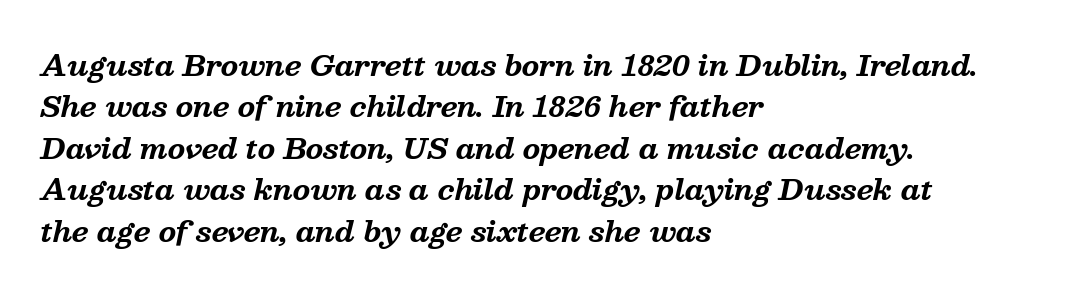
{"serif": "yes", "italic": "yes", "lean": "right", "slant_degrees": 13, "bold": "yes", "weight": "bold", "width": "normal", "stroke_contrast": "medium", "x_height": "medium", "monospaced": "no", "underline": "no", "align": "left", "line_spacing": "normal", "line_spacing_ratio": 1.48, "letter_spacing": "normal", "letter_spacing_em": 0.0, "glyph_px": 28}
